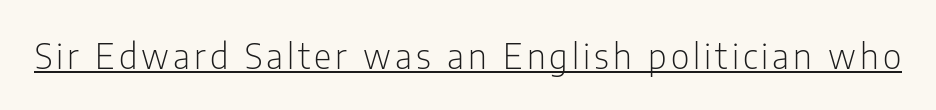
Every word sits above its own underline. The passage shown is typed in a proportional face where columns would drift. The weight would be labelled regular, book, light, or lighter still. The designer went with a sans here, leaving each stem footless.
